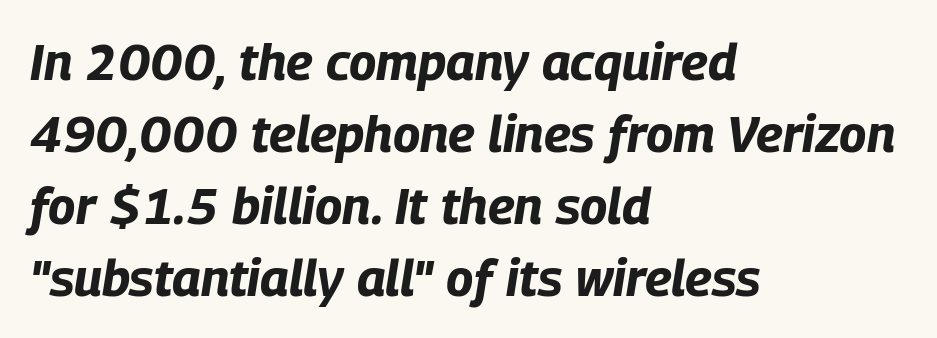
A clean baseline with only descenders dipping below it. All the whitespace from short lines collects on the right. The letters advance in unequal steps, a hallmark of proportional type. The space between consecutive lines is moderate. The horizontal fit of the characters is conventional and even. A typesetter would mark this as italic.
